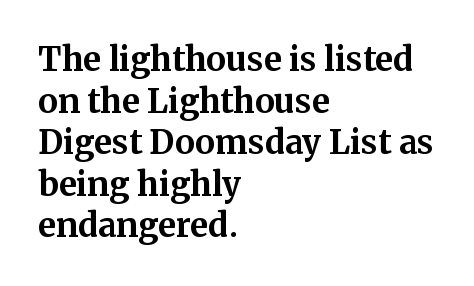
Plenty of ink on the page — the face is bold. Vertically, the passage feels balanced, rows spaced as you'd expect. This rendering features lettering with no underline. The rendering anchors every line to the left-hand side.
